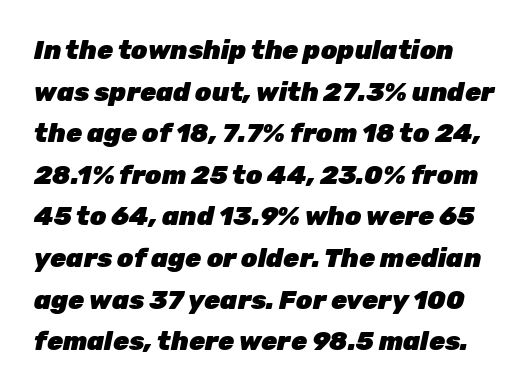
The whole block is typeset with a tilt. A typesetter would call this zero additional tracking. The gap between lines stays unmarked. Set as a true bold cut, around the 700 mark.
